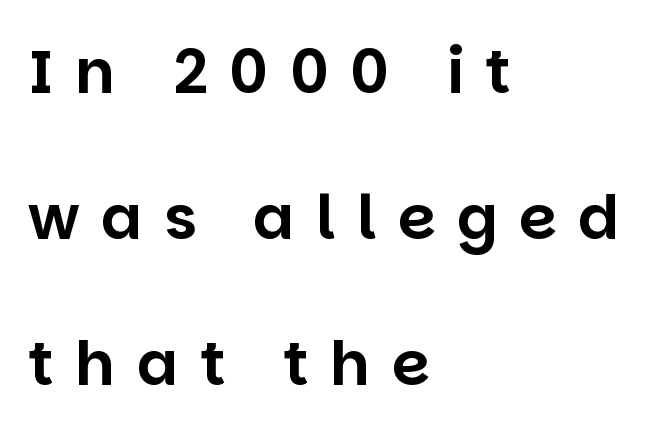
Q: Is the text italic (slanted)? A: No, it is upright.
Q: Is the typeface a serif or a sans-serif typeface? A: Sans-serif.
Q: Is the text underlined? A: No.
Q: How is the paragraph aligned? A: Left-aligned.
Q: Is the spacing between letters normal or unusually wide? A: Unusually wide.
Q: Is the spacing between lines tight, normal or loose? A: Loose.
Q: Width (condensed, normal, or wide)? A: Normal.
Q: Stroke contrast? A: Low.
Q: x-height? A: Large.
Q: Monospaced? A: No.
